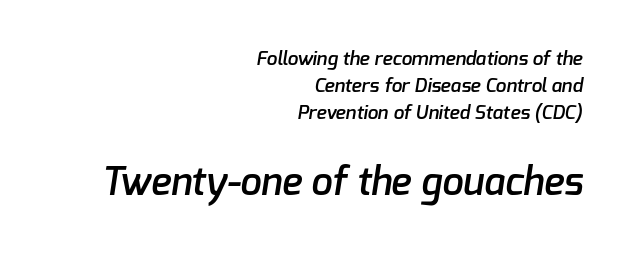
Notice how the passage keeps a crisp vertical edge on the right only. The letterforms sit shoulder to shoulder at normal distance. Plain, unruled lines of type. No feet cap the strokes, marking this as sans-serif type.
